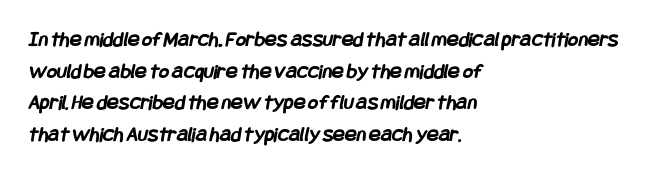
The image shows 22 px bold type; set left-aligned, normal line spacing (1.44x), normal letter spacing, not underlined.
